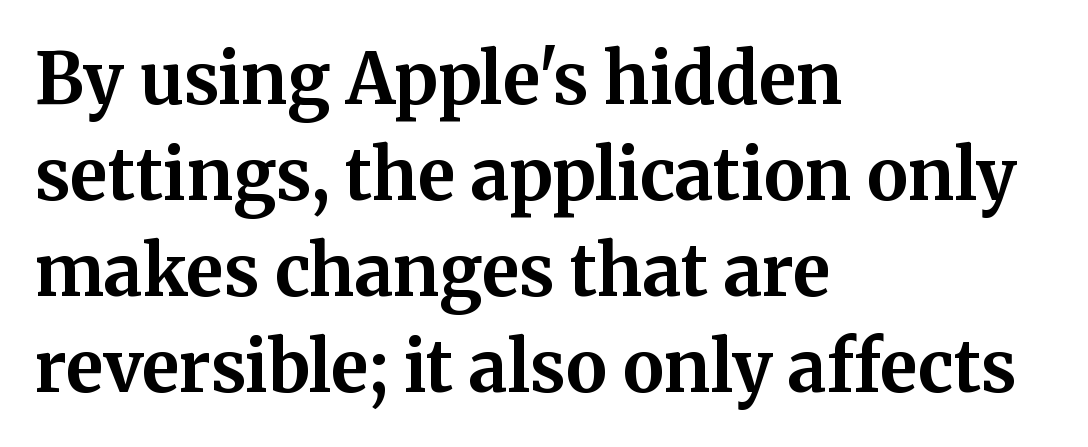
{"serif": "yes", "italic": "no", "bold": "yes", "weight": "bold", "width": "normal", "stroke_contrast": "medium", "x_height": "medium", "monospaced": "no", "underline": "no", "align": "left", "line_spacing": "normal", "line_spacing_ratio": 1.37, "letter_spacing": "normal", "letter_spacing_em": 0.0, "glyph_px": 70}
